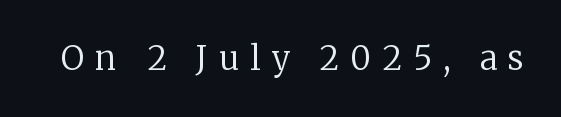
{"serif": "yes", "italic": "no", "bold": "no", "weight": "regular", "width": "normal", "stroke_contrast": "low", "x_height": "medium", "monospaced": "no", "underline": "no", "letter_spacing": "wide", "letter_spacing_em": 0.33, "glyph_px": 33}
